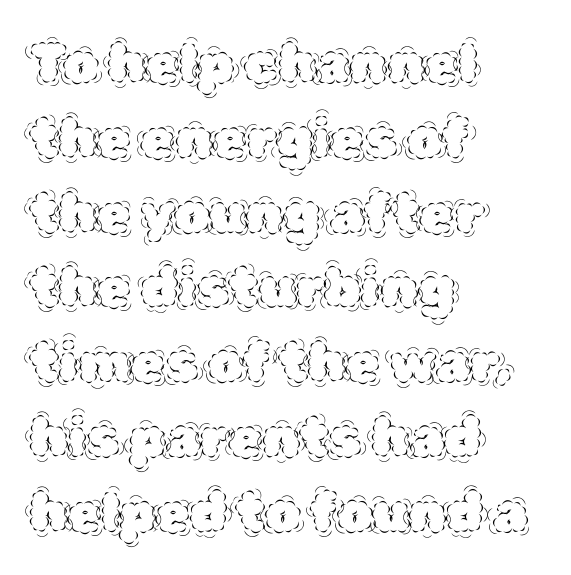
Stem width sits at or under what a default text font uses. Lines of text with bare space underneath. The letters advance in unequal steps, a hallmark of proportional type. Designer's note — italics off, roman on. The block of text has a typical density, with ordinary space between rows. Line starts are locked; line ends wander.
